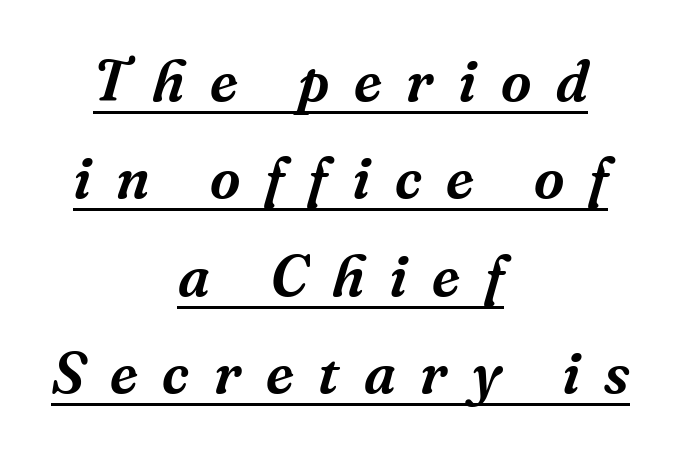
The image shows 59 px serif type, italic (leaning right); set centered, normal line spacing (1.65x), unusually wide letter spacing (+0.42 em), underlined; medium stroke contrast and a medium x-height.
